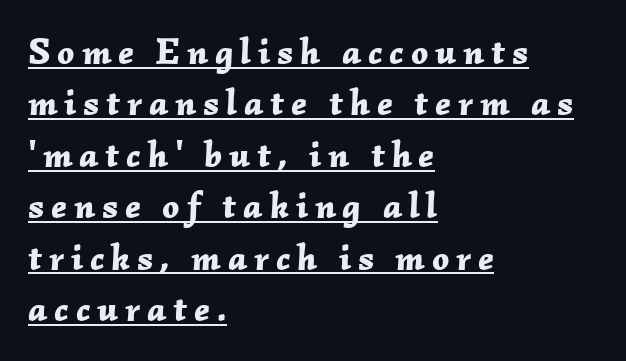
Regarding leading, the lines here are spaced in the standard way. Yep, that's italic — everything's leaning. The glyphs have the mass of a bold cut. Does the copy run flush right? No — it runs flush left. Here the designer chose a conventional face with non-uniform glyph widths. Glance below the letters and you will spot a drawn line.
